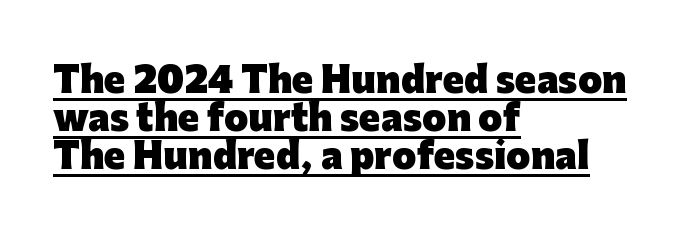
{"serif": "no", "italic": "no", "bold": "yes", "weight": "heavy", "width": "normal", "stroke_contrast": "low", "x_height": "medium", "monospaced": "no", "underline": "yes", "align": "left", "line_spacing": "tight", "line_spacing_ratio": 1.09, "letter_spacing": "normal", "letter_spacing_em": 0.0, "glyph_px": 35}
